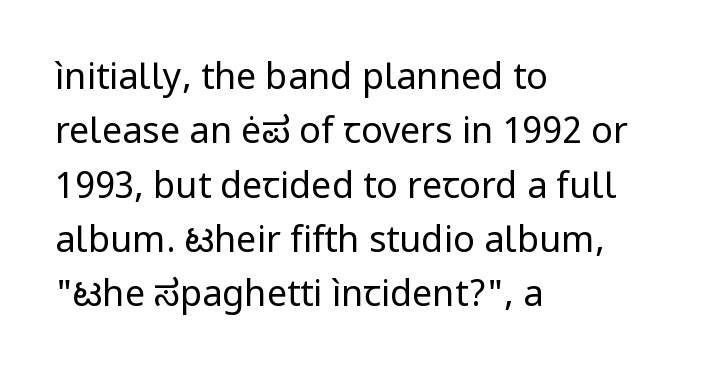
Decoration check: the copy has no underline. Quick note: interline space is typical. Spacing verdict: proportional, widths tailored to each character. Is there any slant? The stems are plumb. Stems and bowls with no extra thickness — not bold.
